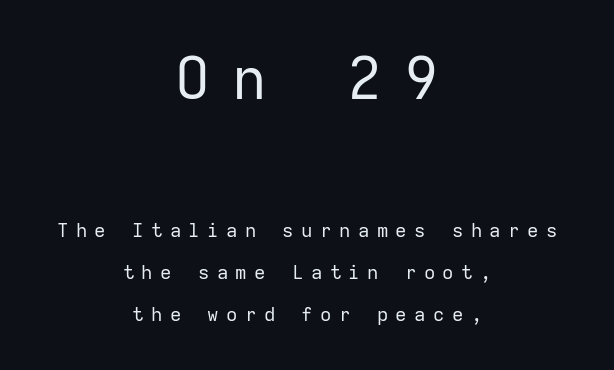
The image shows 58 px regular-weight sans-serif type, upright, monospaced; set centered, loose line spacing (2.23x), unusually wide letter spacing (+0.39 em), not underlined; the first (top) block is 3.05x larger; low stroke contrast and a medium x-height.
